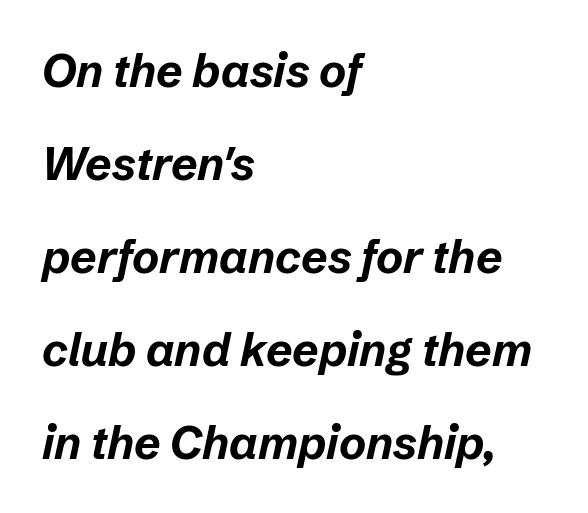
The image shows 46 px bold type, italic (leaning right); set left-aligned, loose line spacing (2.02x), normal letter spacing, not underlined; low stroke contrast and a medium x-height.
